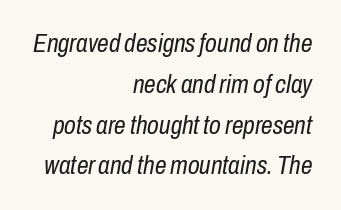
Q: Is the text bold? A: No.
Q: Is the text italic (slanted)? A: Yes, it leans right by about 10 degrees.
Q: Is the text underlined? A: No.
Q: How is the paragraph aligned? A: Right-aligned.
Q: Is the spacing between letters normal or unusually wide? A: Normal.
Q: Is the spacing between lines tight, normal or loose? A: Normal.
